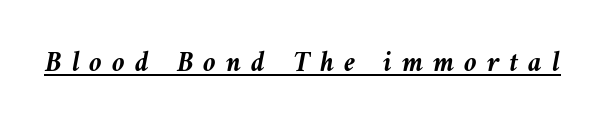
Q: Is the text bold? A: Yes.
Q: Is the text italic (slanted)? A: Yes, it leans left by about 10 degrees.
Q: Is the text underlined? A: Yes.
Q: Is the spacing between letters normal or unusually wide? A: Unusually wide.
Q: Width (condensed, normal, or wide)? A: Normal.
Q: Stroke contrast? A: Medium.
Q: x-height? A: Medium.
Q: Monospaced? A: No.
